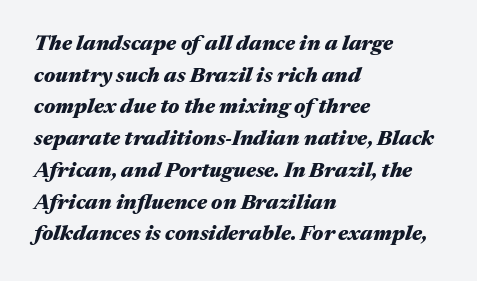
The image shows 21 px bold type, italic (leaning right); set left-aligned, normal line spacing (1.51x), normal letter spacing, not underlined.
